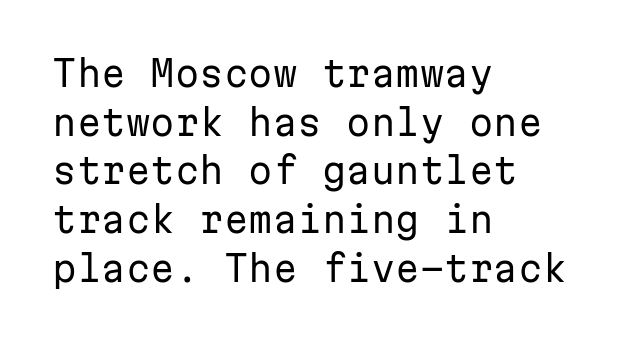
Q: Is the text bold? A: No.
Q: Is the text italic (slanted)? A: No, it is upright.
Q: Is the typeface a serif or a sans-serif typeface? A: Sans-serif.
Q: Is the text underlined? A: No.
Q: How is the paragraph aligned? A: Left-aligned.
Q: Is the spacing between letters normal or unusually wide? A: Normal.
Q: Is the spacing between lines tight, normal or loose? A: Normal.
Q: Width (condensed, normal, or wide)? A: Normal.
Q: Stroke contrast? A: Low.
Q: x-height? A: Medium.
Q: Monospaced? A: Yes.
